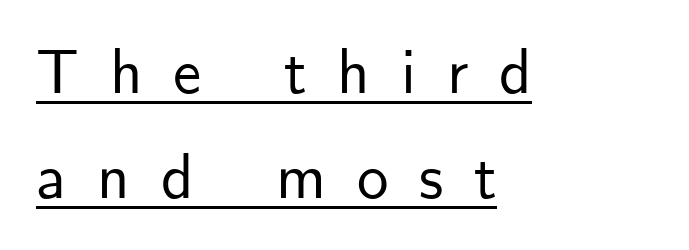
The image shows 63 px sans-serif type, upright; set left-aligned, normal line spacing (1.66x), unusually wide letter spacing (+0.49 em), underlined; low stroke contrast and a small x-height.
